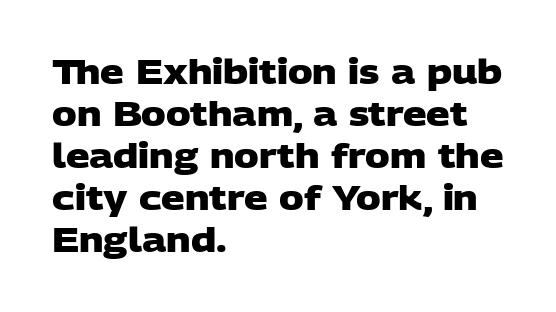
The image shows 33 px heavy, wide sans-serif type; set left-aligned, normal line spacing (1.27x), normal letter spacing, not underlined; low stroke contrast and a large x-height.
